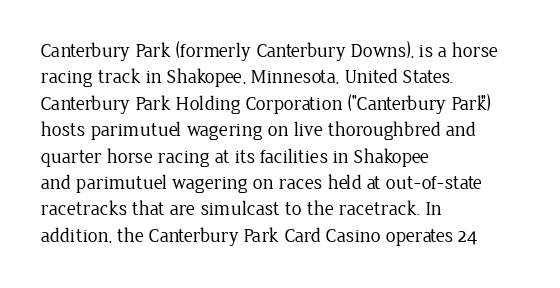
{"italic": "no", "bold": "no", "underline": "no", "align": "left", "line_spacing": "normal", "line_spacing_ratio": 1.32, "letter_spacing": "normal", "letter_spacing_em": 0.0, "glyph_px": 20}
